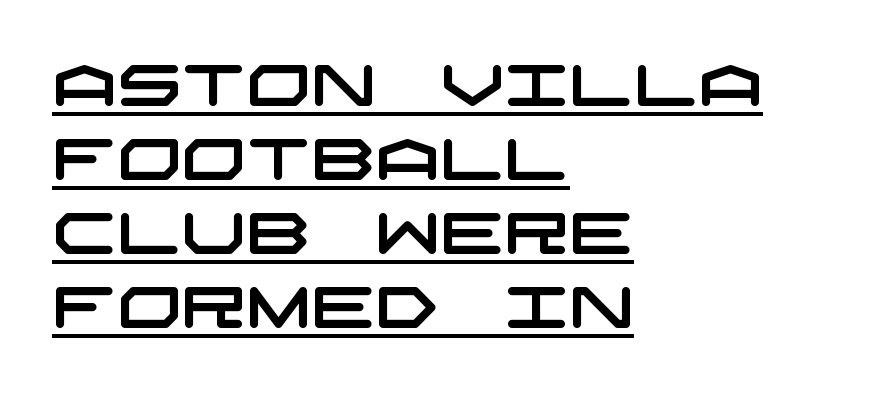
The image shows 57 px wide sans-serif type; set left-aligned, normal line spacing (1.3x), normal letter spacing, underlined; low stroke contrast and a large x-height.
